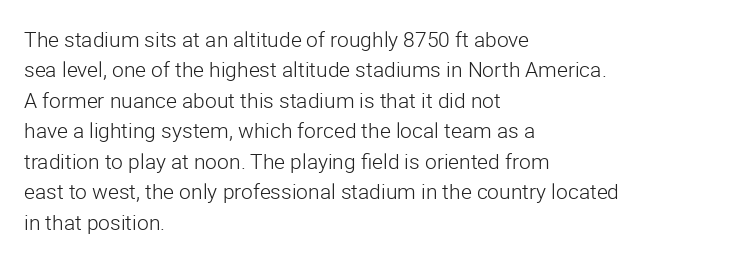
Letter spacing: default. Ink coverage per letter is moderate at most. The rag falls on the right side of this text block. Descenders are the only things crossing below the line. This block has exactly the height ordinary leading produces. This is the regular roman posture of the typeface.
